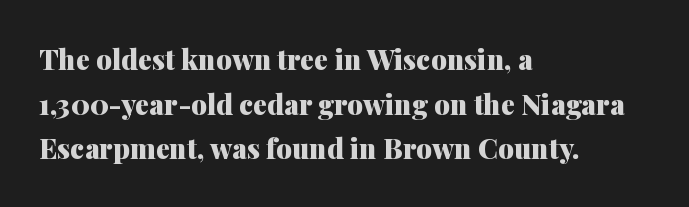
Q: Is the text bold? A: Yes.
Q: Is the text italic (slanted)? A: No, it is upright.
Q: Is the typeface a serif or a sans-serif typeface? A: Serif.
Q: Is the text underlined? A: No.
Q: How is the paragraph aligned? A: Left-aligned.
Q: Is the spacing between letters normal or unusually wide? A: Normal.
Q: Is the spacing between lines tight, normal or loose? A: Normal.
Q: Width (condensed, normal, or wide)? A: Normal.
Q: Stroke contrast? A: Medium.
Q: x-height? A: Medium.
Q: Monospaced? A: No.
